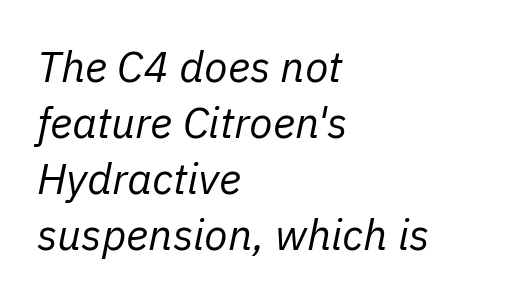
Q: Is the text bold? A: No.
Q: Is the text italic (slanted)? A: Yes, it leans right by about 11 degrees.
Q: Is the text underlined? A: No.
Q: How is the paragraph aligned? A: Left-aligned.
Q: Is the spacing between letters normal or unusually wide? A: Normal.
Q: Is the spacing between lines tight, normal or loose? A: Normal.
Q: Width (condensed, normal, or wide)? A: Normal.
Q: Stroke contrast? A: Low.
Q: x-height? A: Medium.
Q: Monospaced? A: No.
